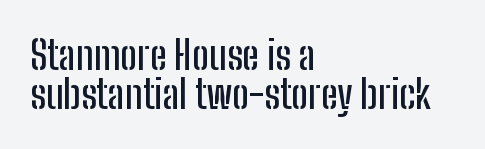
These lines were composed using upright roman letters. Each word holds together tightly as a unit, with standard inter-letter gaps. Each row of text sits above clean, open space. Students, observe: this is what under-led, compact text looks like.
